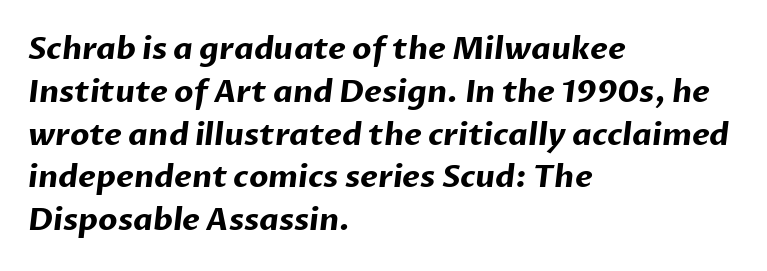
{"serif": "no", "bold": "yes", "weight": "bold", "width": "normal", "stroke_contrast": "low", "x_height": "medium", "monospaced": "no", "underline": "no", "align": "left", "line_spacing": "normal", "line_spacing_ratio": 1.38, "letter_spacing": "normal", "letter_spacing_em": 0.0, "glyph_px": 31}
